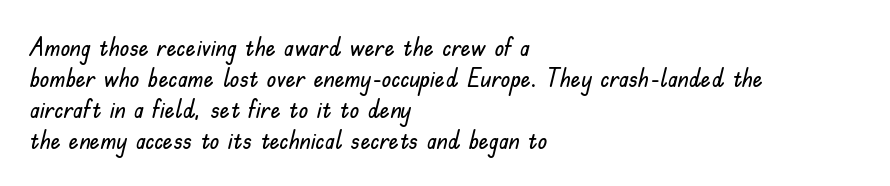
{"underline": "no", "align": "left", "line_spacing_ratio": 1.24, "letter_spacing": "normal", "letter_spacing_em": 0.0, "glyph_px": 25}
